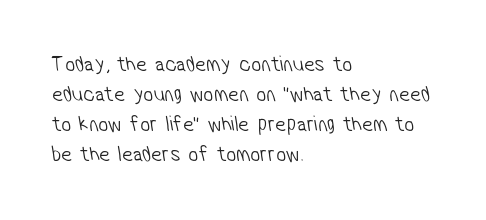
Q: Is the text bold? A: No.
Q: Is the text underlined? A: No.
Q: How is the paragraph aligned? A: Left-aligned.
Q: Is the spacing between letters normal or unusually wide? A: Normal.
Q: Is the spacing between lines tight, normal or loose? A: Normal.
